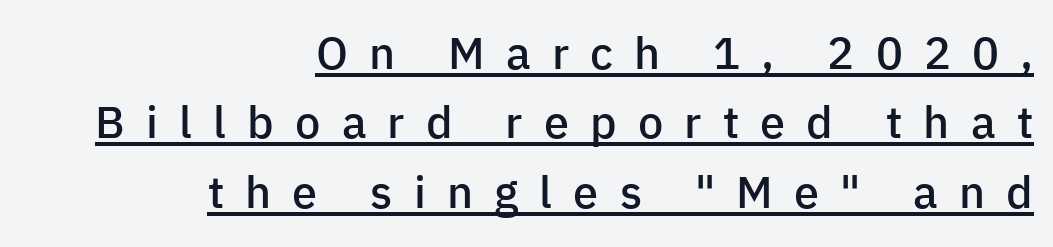
The image shows 45 px semibold sans-serif type, upright; set right-aligned, normal line spacing (1.54x), unusually wide letter spacing (+0.47 em), underlined; low stroke contrast and a medium x-height.
